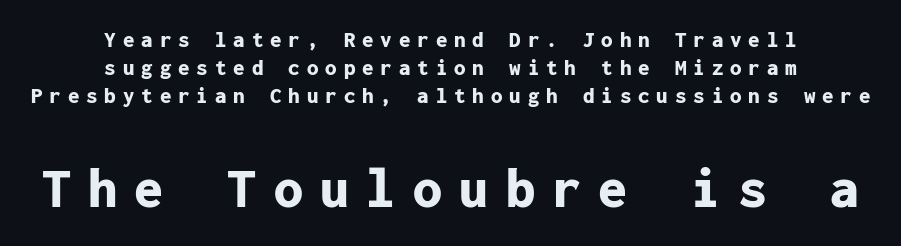
Q: Is the text bold? A: Yes.
Q: Is the text italic (slanted)? A: No, it is upright.
Q: Is the typeface a serif or a sans-serif typeface? A: Sans-serif.
Q: Is the text underlined? A: No.
Q: How is the paragraph aligned? A: Centered.
Q: Is the spacing between letters normal or unusually wide? A: Unusually wide.
Q: Which block of text is set in a larger size, the first (top) or the second (bottom)? A: The second (bottom) one.
Q: Width (condensed, normal, or wide)? A: Normal.
Q: Stroke contrast? A: Low.
Q: x-height? A: Medium.
Q: Monospaced? A: Yes.
